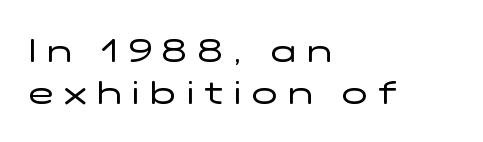
Q: Is the text bold? A: No.
Q: Is the text italic (slanted)? A: No, it is upright.
Q: Is the typeface a serif or a sans-serif typeface? A: Sans-serif.
Q: Is the text underlined? A: No.
Q: How is the paragraph aligned? A: Left-aligned.
Q: Is the spacing between letters normal or unusually wide? A: Unusually wide.
Q: Is the spacing between lines tight, normal or loose? A: Normal.
Q: Width (condensed, normal, or wide)? A: Wide.
Q: Stroke contrast? A: Low.
Q: x-height? A: Medium.
Q: Monospaced? A: No.
